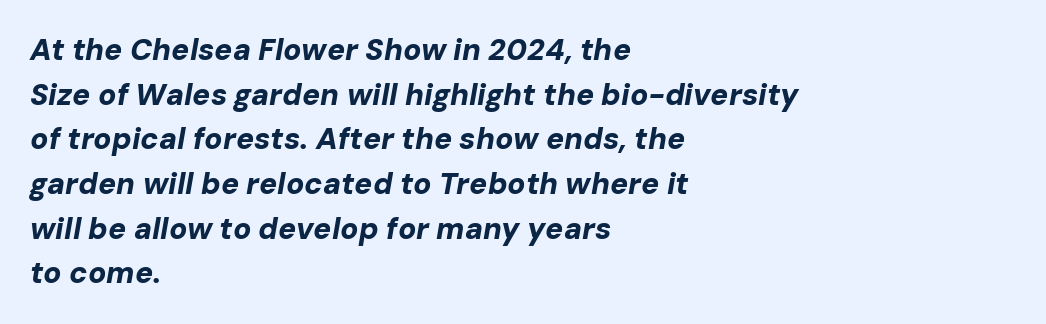
Q: Is the text bold? A: Yes.
Q: Is the text italic (slanted)? A: Yes, it leans right by about 10 degrees.
Q: Is the text underlined? A: No.
Q: How is the paragraph aligned? A: Left-aligned.
Q: Is the spacing between letters normal or unusually wide? A: Normal.
Q: Is the spacing between lines tight, normal or loose? A: Normal.
Q: Width (condensed, normal, or wide)? A: Normal.
Q: Stroke contrast? A: Low.
Q: x-height? A: Medium.
Q: Monospaced? A: No.
